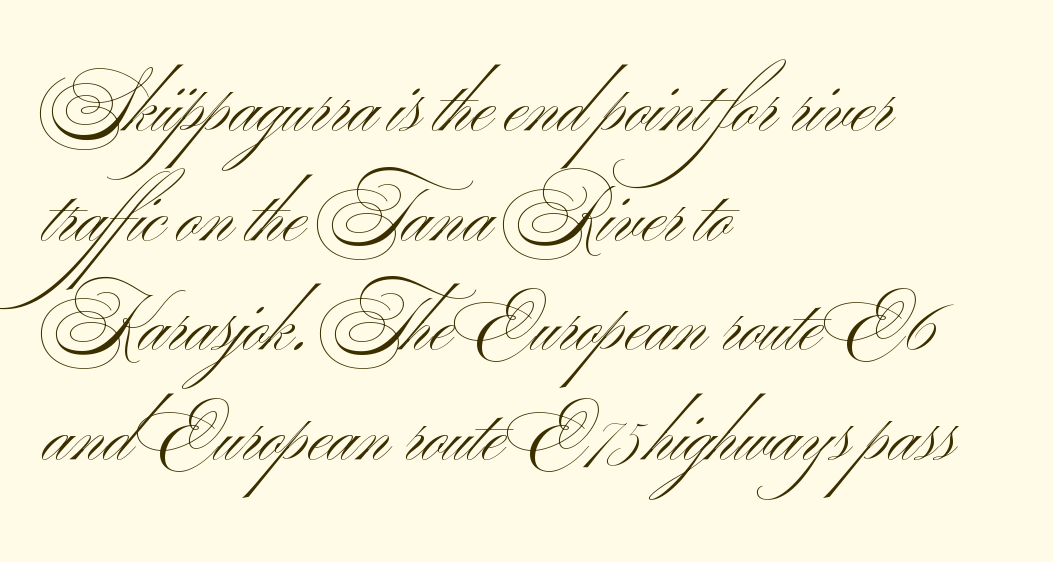
Q: Is the text bold? A: No.
Q: Is the text italic (slanted)? A: Yes.
Q: Is the typeface a serif or a sans-serif typeface? A: Sans-serif.
Q: Is the text underlined? A: No.
Q: How is the paragraph aligned? A: Left-aligned.
Q: Is the spacing between letters normal or unusually wide? A: Normal.
Q: Is the spacing between lines tight, normal or loose? A: Normal.
Q: Width (condensed, normal, or wide)? A: Wide.
Q: Stroke contrast? A: Medium.
Q: x-height? A: Small.
Q: Monospaced? A: No.
